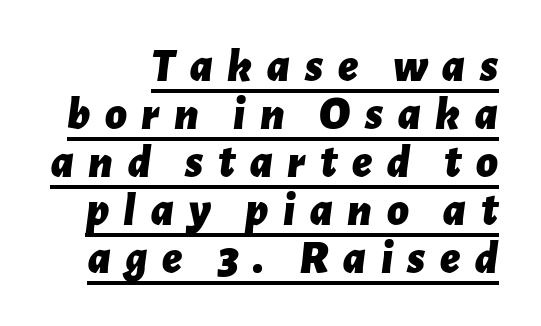
Q: Is the text bold? A: Yes.
Q: Is the text italic (slanted)? A: Yes, it leans right by about 7 degrees.
Q: Is the text underlined? A: Yes.
Q: Is the spacing between letters normal or unusually wide? A: Unusually wide.
Q: Is the spacing between lines tight, normal or loose? A: Tight.
Q: Width (condensed, normal, or wide)? A: Normal.
Q: Stroke contrast? A: Low.
Q: x-height? A: Medium.
Q: Monospaced? A: No.
